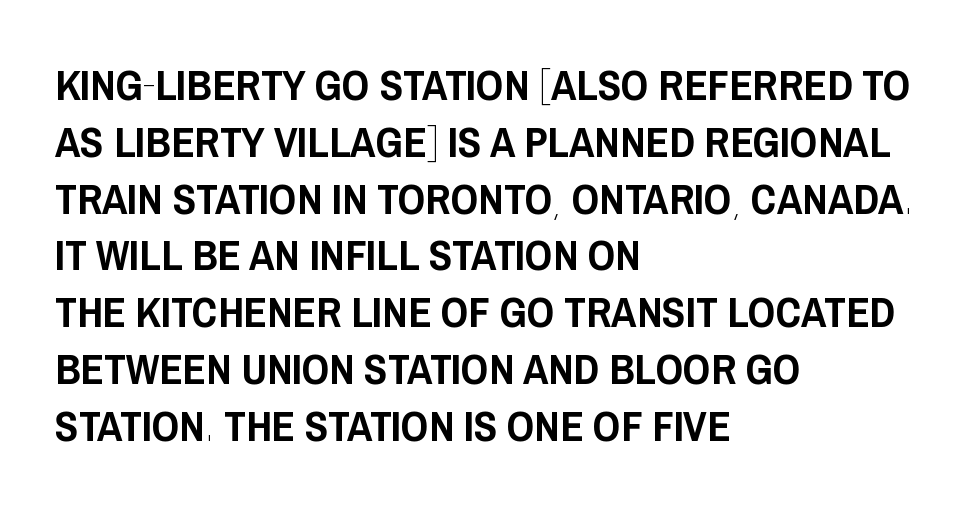
{"serif": "no", "italic": "no", "width": "condensed", "stroke_contrast": "low", "x_height": "large", "monospaced": "no", "underline": "no", "align": "left", "line_spacing": "normal", "line_spacing_ratio": 1.32, "letter_spacing": "normal", "letter_spacing_em": 0.0, "glyph_px": 43}
